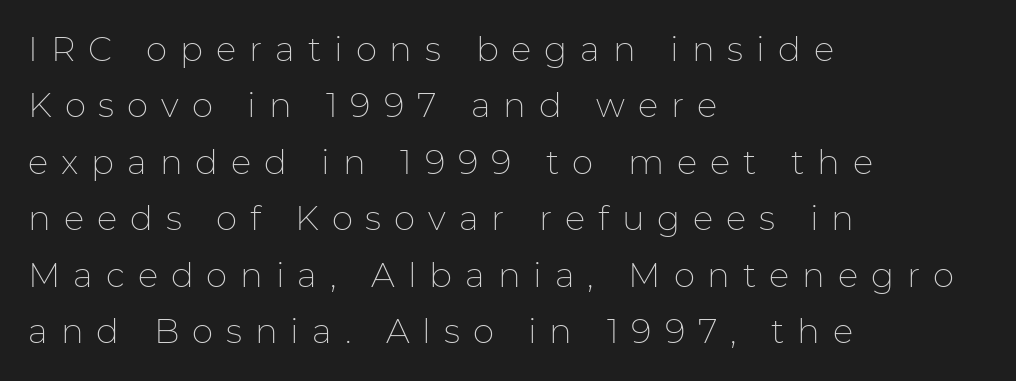
{"serif": "no", "italic": "no", "bold": "no", "weight": "thin", "width": "normal", "stroke_contrast": "low", "x_height": "medium", "monospaced": "no", "underline": "no", "align": "left", "line_spacing": "normal", "line_spacing_ratio": 1.66, "letter_spacing": "wide", "letter_spacing_em": 0.38, "glyph_px": 34}
